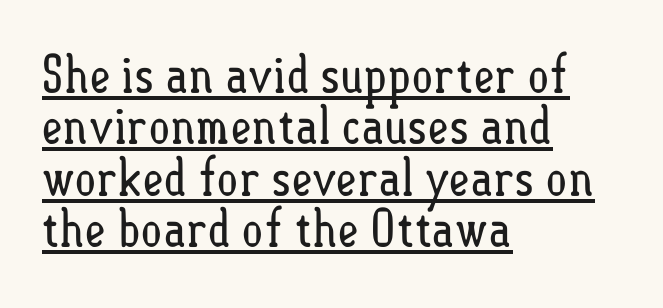
Q: Is the text bold? A: No.
Q: Is the text italic (slanted)? A: No, it is upright.
Q: Is the text underlined? A: Yes.
Q: How is the paragraph aligned? A: Left-aligned.
Q: Is the spacing between letters normal or unusually wide? A: Normal.
Q: Is the spacing between lines tight, normal or loose? A: Tight.
Q: Width (condensed, normal, or wide)? A: Condensed.
Q: Stroke contrast? A: Low.
Q: x-height? A: Small.
Q: Monospaced? A: No.
